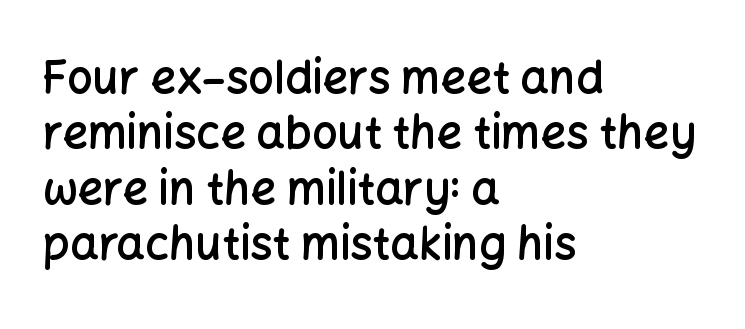
Q: Is the text bold? A: Semi-bold.
Q: Is the text italic (slanted)? A: No, it is upright.
Q: Is the typeface a serif or a sans-serif typeface? A: Sans-serif.
Q: Is the text underlined? A: No.
Q: How is the paragraph aligned? A: Left-aligned.
Q: Is the spacing between letters normal or unusually wide? A: Normal.
Q: Width (condensed, normal, or wide)? A: Normal.
Q: Stroke contrast? A: Low.
Q: x-height? A: Medium.
Q: Monospaced? A: No.
